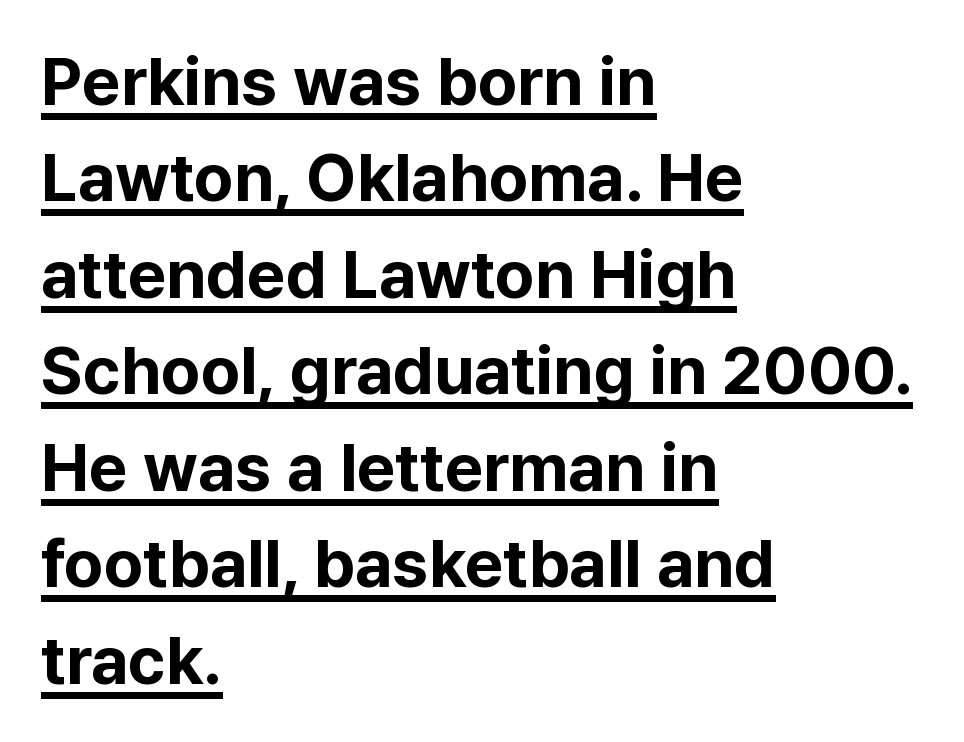
{"serif": "no", "italic": "no", "bold": "yes", "weight": "bold", "width": "normal", "stroke_contrast": "low", "x_height": "medium", "monospaced": "no", "underline": "yes", "align": "left", "line_spacing": "normal", "line_spacing_ratio": 1.44, "letter_spacing": "normal", "letter_spacing_em": 0.0, "glyph_px": 67}
